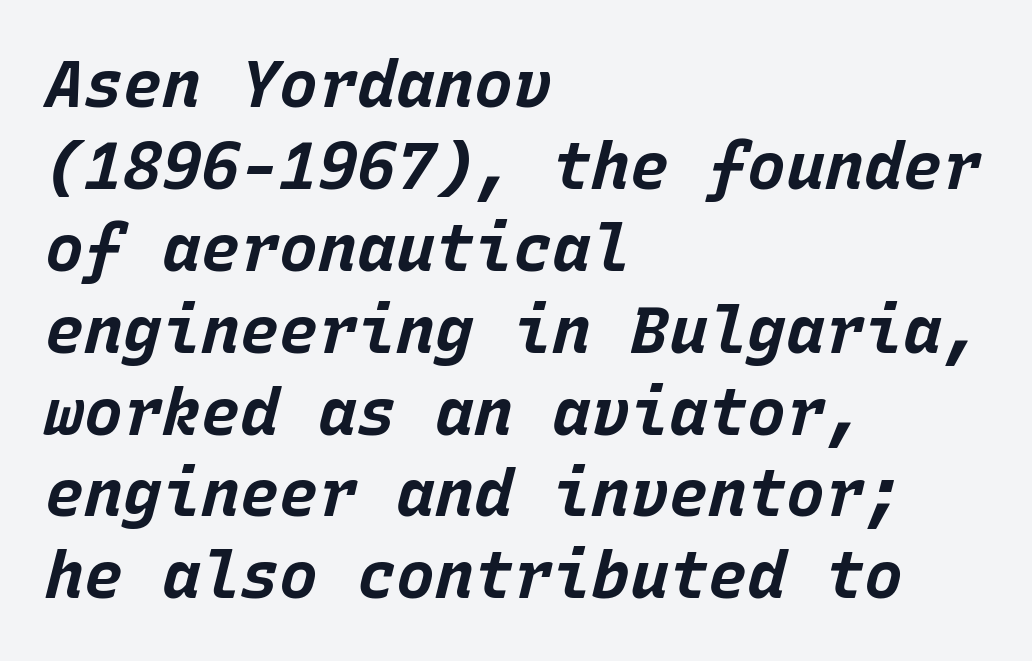
Q: Is the text bold? A: Yes.
Q: Is the text italic (slanted)? A: Yes, it leans right by about 15 degrees.
Q: Is the text underlined? A: No.
Q: How is the paragraph aligned? A: Left-aligned.
Q: Is the spacing between letters normal or unusually wide? A: Normal.
Q: Is the spacing between lines tight, normal or loose? A: Normal.
Q: Width (condensed, normal, or wide)? A: Normal.
Q: Stroke contrast? A: Low.
Q: x-height? A: Large.
Q: Monospaced? A: Yes.
